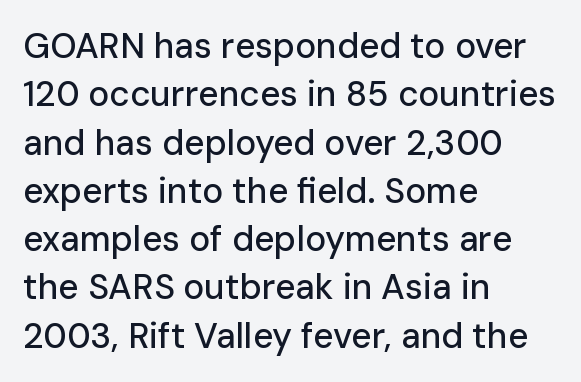
Q: Is the text italic (slanted)? A: No, it is upright.
Q: Is the typeface a serif or a sans-serif typeface? A: Sans-serif.
Q: Is the text underlined? A: No.
Q: How is the paragraph aligned? A: Left-aligned.
Q: Is the spacing between letters normal or unusually wide? A: Normal.
Q: Is the spacing between lines tight, normal or loose? A: Normal.
Q: Width (condensed, normal, or wide)? A: Normal.
Q: Stroke contrast? A: Low.
Q: x-height? A: Medium.
Q: Monospaced? A: No.
